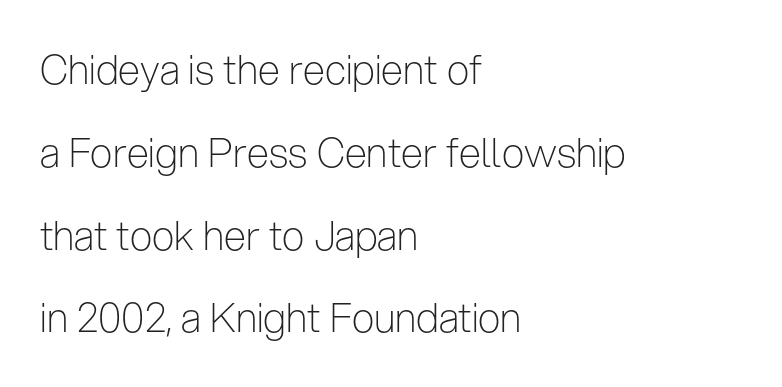
The image shows 40 px light, condensed sans-serif type, upright; set left-aligned, loose line spacing (2.07x), normal letter spacing, not underlined; low stroke contrast and a medium x-height.
